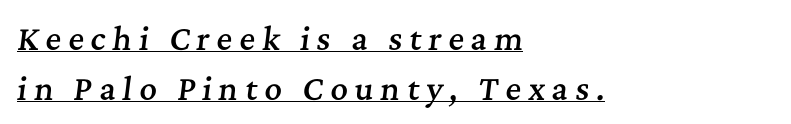
Alignment: flush left. The sample's only ornament is a line tracing under the words. Here the designer chose a conventional face with non-uniform glyph widths. I'd call this a serif setting — the letters wear small feet. Leading: standard. There's an unmistakable incline to the writing here.
